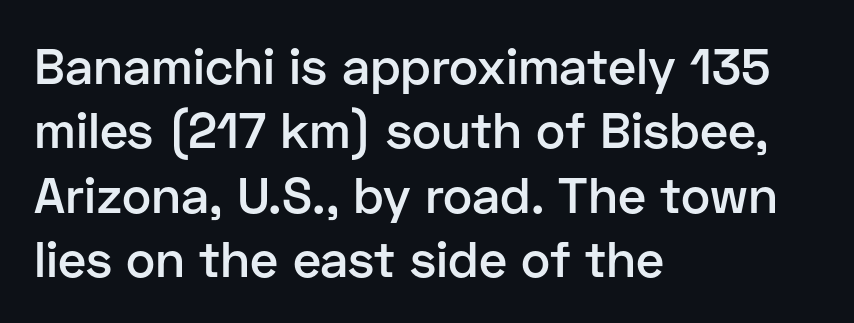
{"serif": "no", "italic": "no", "bold": "semi", "weight": "semibold", "width": "normal", "stroke_contrast": "low", "x_height": "medium", "monospaced": "no", "underline": "no", "align": "left", "line_spacing": "normal", "line_spacing_ratio": 1.29, "letter_spacing": "normal", "letter_spacing_em": 0.0, "glyph_px": 50}
